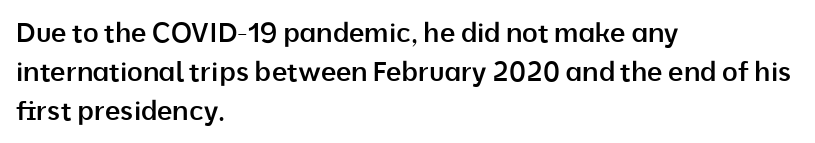
{"italic": "no", "bold": "semi", "underline": "no", "align": "left", "line_spacing": "normal", "line_spacing_ratio": 1.44, "letter_spacing": "normal", "letter_spacing_em": 0.0, "glyph_px": 27}
